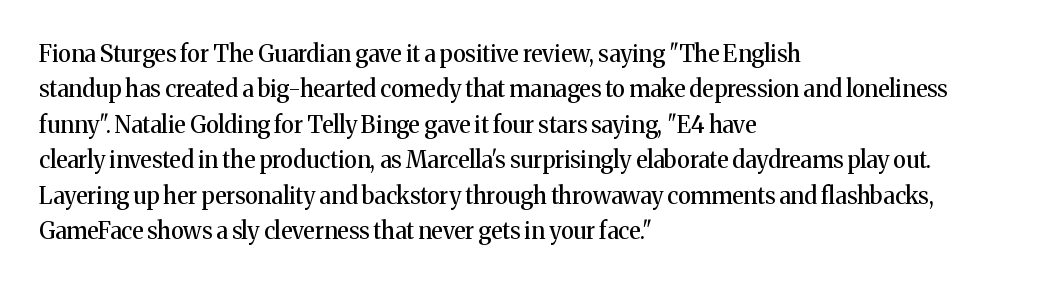
Nope, not italic — everything's standing straight. Words appear dense and cohesive because spacing is normal. The baseline area is clear. These lines sit exactly where default settings would place them. The compositor pushed each line to the left boundary.
